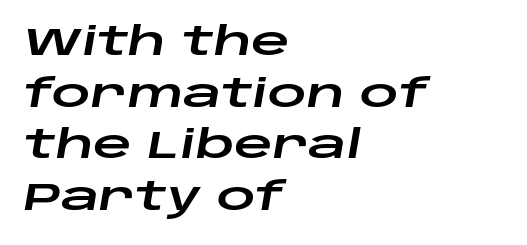
Quick note: underline off. In CSS terms this would be text-align: left. Tracking here is standard; glyphs follow each other at the usual distance. The rendering uses a moderate line-height, typical for paragraphs.
